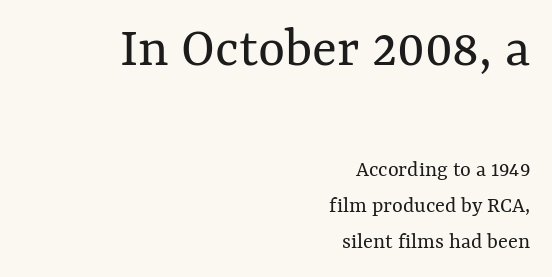
The image shows 58 px regular-weight type, upright; set right-aligned, normal line spacing (1.56x), normal letter spacing, not underlined; the first (top) block is 2.52x larger; medium stroke contrast and a medium x-height.
